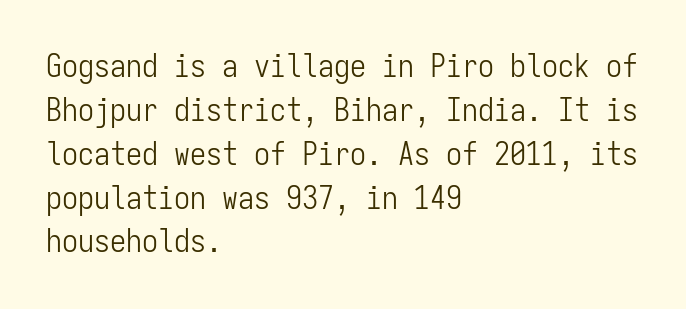
Q: Is the text bold? A: No.
Q: Is the text italic (slanted)? A: No, it is upright.
Q: Is the typeface a serif or a sans-serif typeface? A: Sans-serif.
Q: Is the text underlined? A: No.
Q: How is the paragraph aligned? A: Left-aligned.
Q: Is the spacing between letters normal or unusually wide? A: Normal.
Q: Is the spacing between lines tight, normal or loose? A: Normal.
Q: Width (condensed, normal, or wide)? A: Condensed.
Q: Stroke contrast? A: Low.
Q: x-height? A: Medium.
Q: Monospaced? A: Yes.
